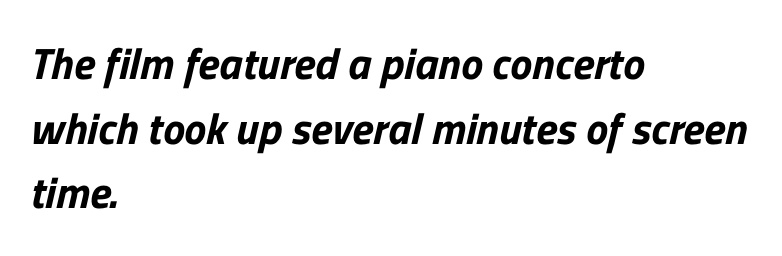
{"serif": "no", "width": "normal", "stroke_contrast": "low", "x_height": "medium", "monospaced": "no", "underline": "no", "align": "left", "line_spacing": "normal", "line_spacing_ratio": 1.47, "letter_spacing": "normal", "letter_spacing_em": 0.0, "glyph_px": 44}
